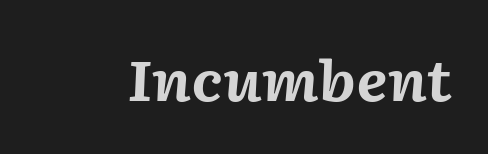
{"italic": "yes", "lean": "right", "slant_degrees": 2, "bold": "yes", "weight": "bold", "width": "normal", "stroke_contrast": "medium", "x_height": "medium", "monospaced": "no", "underline": "no", "letter_spacing": "normal", "letter_spacing_em": 0.0, "glyph_px": 56}
